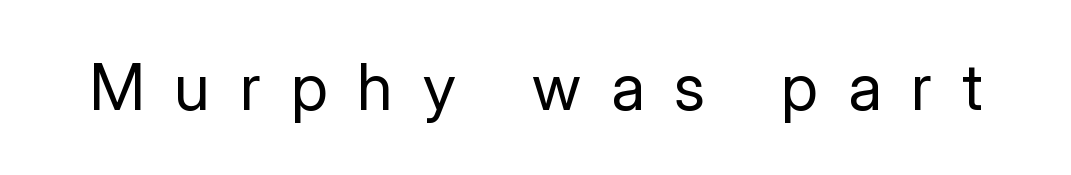
Q: Is the text bold? A: No.
Q: Is the text italic (slanted)? A: No, it is upright.
Q: Is the typeface a serif or a sans-serif typeface? A: Sans-serif.
Q: Is the text underlined? A: No.
Q: Is the spacing between letters normal or unusually wide? A: Unusually wide.
Q: Width (condensed, normal, or wide)? A: Normal.
Q: Stroke contrast? A: Low.
Q: x-height? A: Medium.
Q: Monospaced? A: No.
